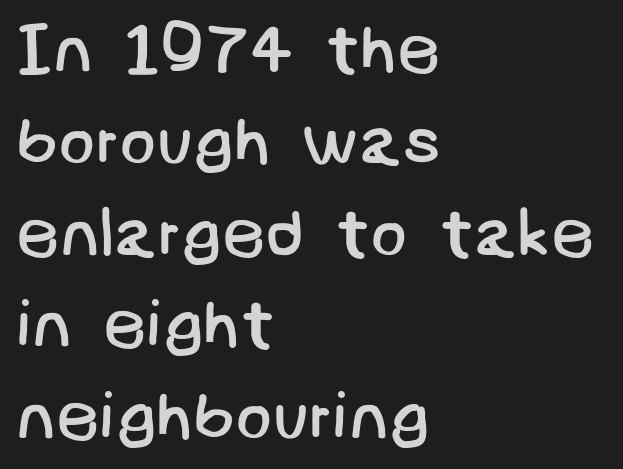
Q: Is the text bold? A: No.
Q: Is the typeface a serif or a sans-serif typeface? A: Sans-serif.
Q: Is the text underlined? A: No.
Q: How is the paragraph aligned? A: Left-aligned.
Q: Is the spacing between letters normal or unusually wide? A: Normal.
Q: Is the spacing between lines tight, normal or loose? A: Normal.
Q: Width (condensed, normal, or wide)? A: Normal.
Q: Stroke contrast? A: Low.
Q: x-height? A: Large.
